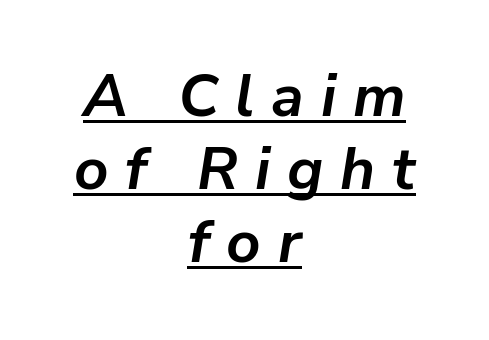
Students, note that the glyphs here are deliberately spaced far apart. Summary of weight: heavy, a full bold. Underlined type. Do the characters align in a grid? No, the font is proportional. Observe the lean: these are italic letterforms. The typesetter chose a symmetrical, centered arrangement here.
